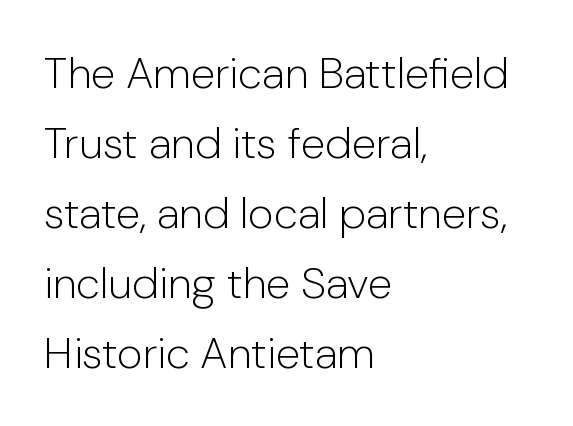
The image shows 44 px light sans-serif type, upright; set left-aligned, normal line spacing (1.59x), normal letter spacing, not underlined; low stroke contrast and a medium x-height.
